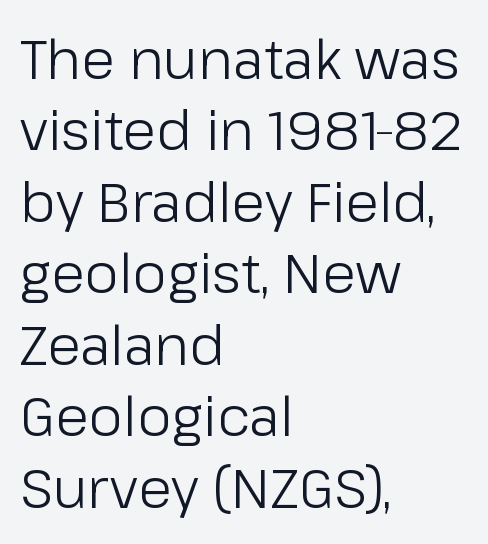
Q: Is the text bold? A: No.
Q: Is the text italic (slanted)? A: No, it is upright.
Q: Is the typeface a serif or a sans-serif typeface? A: Sans-serif.
Q: Is the text underlined? A: No.
Q: How is the paragraph aligned? A: Left-aligned.
Q: Is the spacing between letters normal or unusually wide? A: Normal.
Q: Is the spacing between lines tight, normal or loose? A: Normal.
Q: Width (condensed, normal, or wide)? A: Normal.
Q: Stroke contrast? A: Low.
Q: x-height? A: Medium.
Q: Monospaced? A: No.
